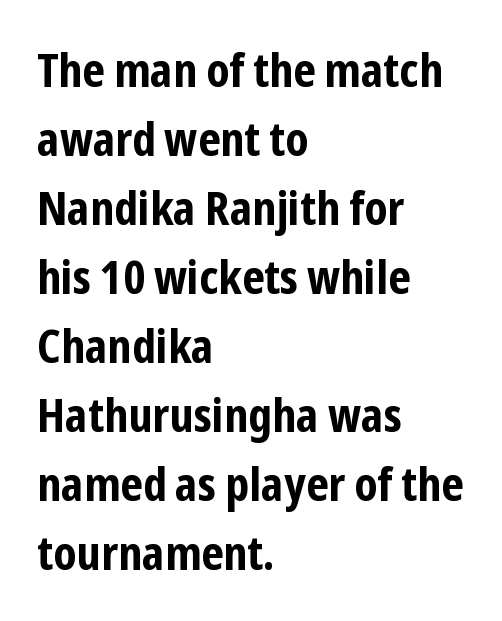
These lines are rendered in a variable-pitch font. Descenders hang freely into open space. If you drew a line through each stem, it would be perfectly vertical. Honestly, the letter spacing is just normal — you wouldn't notice it. Is this a sans? Yes — the strokes have no serifs. Whoever set this chose a conventional vertical rhythm.
